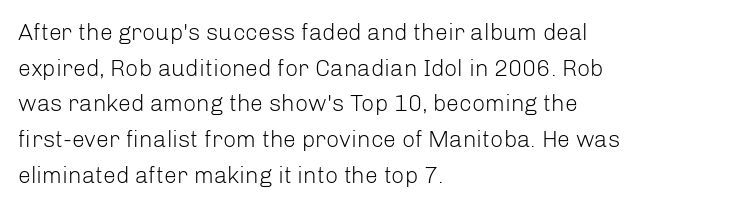
Baseline-to-baseline distance is the conventional proportion of letter height. The passage is arranged the way most books set body copy — flush left. The glyphs are unaccompanied by any horizontal stroke below them. The gaps between neighbouring characters are ordinary and unremarkable.
